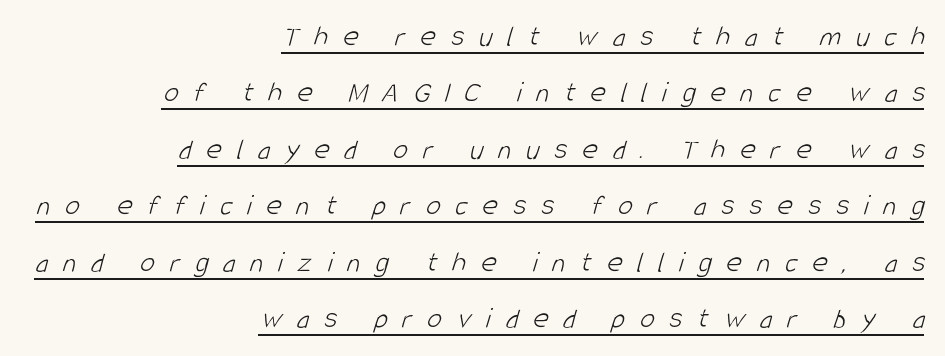
Right-aligned paragraph, ragged on the left. Looks like regular typesetting: each glyph gets only the width it needs. Decoration check: the copy is underlined. On a weight scale, this lands at 450 or below. A typesetter would call this heavily tracked-out type.
